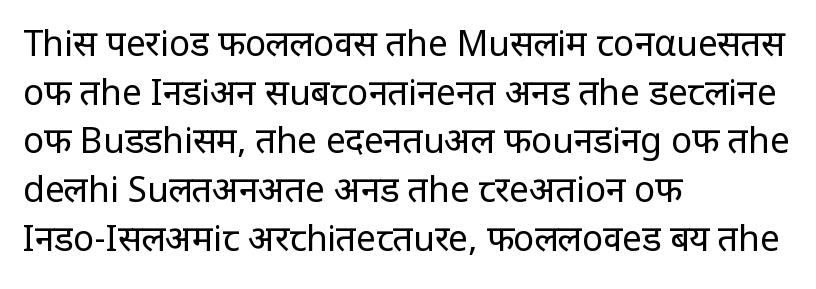
This rendering features lettering with no underline. This rendering uses left alignment, leaving the right contour irregular. These lines were composed using upright roman letters. Short note: letters normally spaced. Examine the stroke ends and you'll find no serifs. The passage shown is typed in a proportional face where columns would drift.
